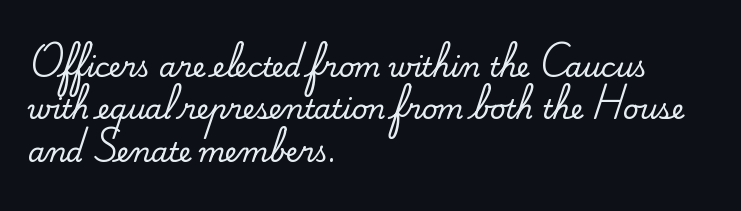
{"underline": "no", "align": "left", "line_spacing": "normal", "line_spacing_ratio": 1.57, "letter_spacing": "normal", "letter_spacing_em": 0.0, "glyph_px": 27}
